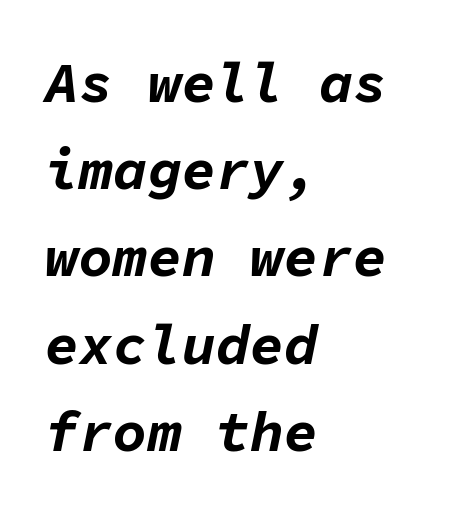
Short and long lines alike share a common starting point at left. A dark, heavy texture on the line: the type is bold. The letters sit at their default tracking, neither squeezed nor spread. Decoration check: the copy has no underline. This block has exactly the height ordinary leading produces. Rendered with sloped, italic letterforms.
